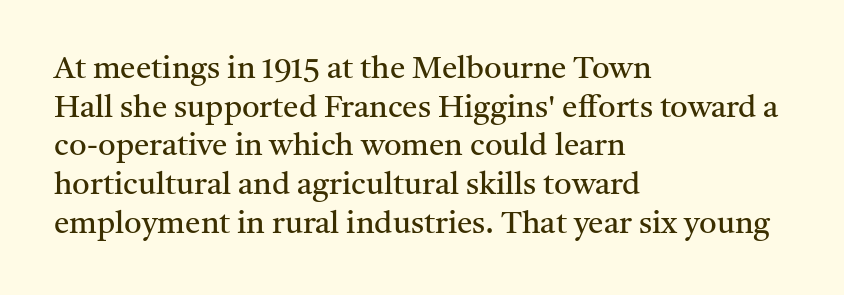
{"serif": "yes", "italic": "no", "bold": "no", "weight": "regular", "width": "normal", "stroke_contrast": "medium", "x_height": "medium", "monospaced": "no", "underline": "no", "align": "left", "line_spacing": "normal", "line_spacing_ratio": 1.25, "letter_spacing": "normal", "letter_spacing_em": 0.0, "glyph_px": 31}
